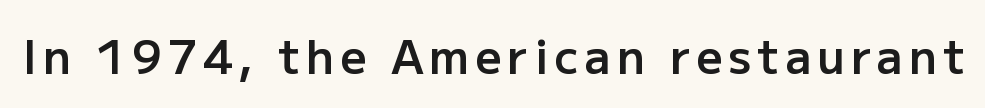
Q: Is the text bold? A: Semi-bold.
Q: Is the text italic (slanted)? A: No, it is upright.
Q: Is the typeface a serif or a sans-serif typeface? A: Sans-serif.
Q: Is the text underlined? A: No.
Q: Width (condensed, normal, or wide)? A: Normal.
Q: Stroke contrast? A: Low.
Q: x-height? A: Medium.
Q: Monospaced? A: No.
